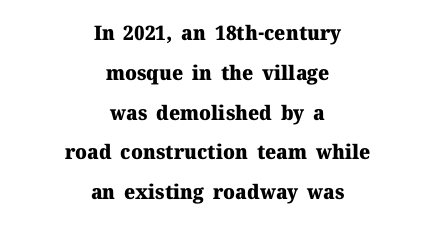
Q: Is the text bold? A: Yes.
Q: Is the text italic (slanted)? A: No, it is upright.
Q: Is the text underlined? A: No.
Q: How is the paragraph aligned? A: Centered.
Q: Is the spacing between letters normal or unusually wide? A: Normal.
Q: Is the spacing between lines tight, normal or loose? A: Loose.
